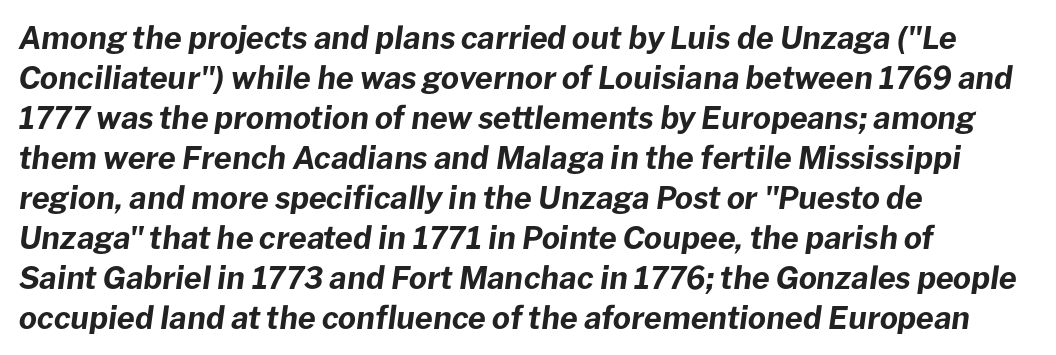
{"italic": "yes", "lean": "right", "slant_degrees": 8, "bold": "yes", "weight": "bold", "width": "normal", "stroke_contrast": "low", "x_height": "medium", "monospaced": "no", "underline": "no", "align": "left", "line_spacing": "normal", "line_spacing_ratio": 1.29, "letter_spacing": "normal", "letter_spacing_em": 0.0, "glyph_px": 31}
